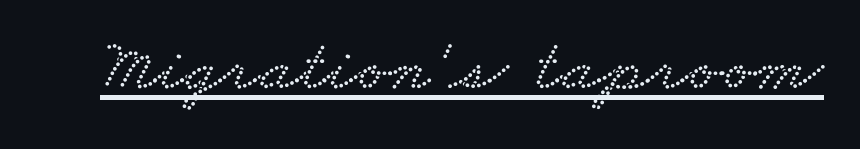
The image shows 74 px wide type; set normal letter spacing, underlined; low stroke contrast and a small x-height.
